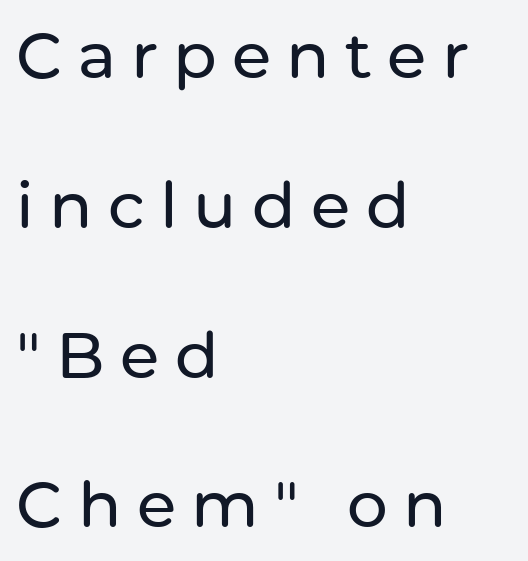
Q: Is the text italic (slanted)? A: No, it is upright.
Q: Is the typeface a serif or a sans-serif typeface? A: Sans-serif.
Q: Is the text underlined? A: No.
Q: How is the paragraph aligned? A: Left-aligned.
Q: Is the spacing between letters normal or unusually wide? A: Unusually wide.
Q: Is the spacing between lines tight, normal or loose? A: Loose.
Q: Width (condensed, normal, or wide)? A: Normal.
Q: Stroke contrast? A: Low.
Q: x-height? A: Medium.
Q: Monospaced? A: No.
